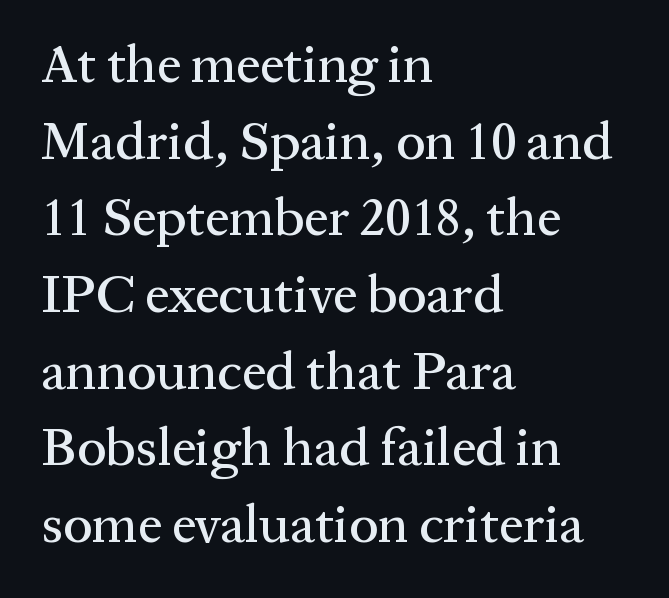
{"serif": "yes", "italic": "no", "width": "normal", "stroke_contrast": "medium", "x_height": "medium", "monospaced": "no", "underline": "no", "align": "left", "line_spacing": "normal", "line_spacing_ratio": 1.42, "letter_spacing": "normal", "letter_spacing_em": 0.0, "glyph_px": 54}
